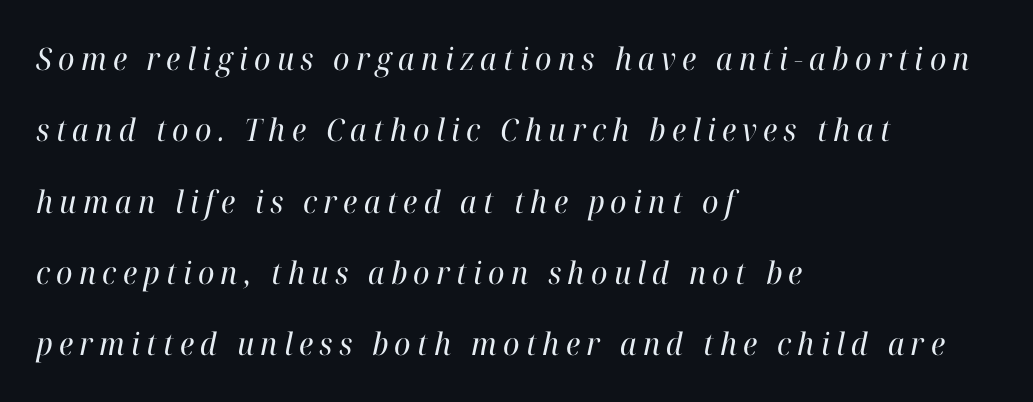
The image shows 31 px regular-weight serif type, italic (leaning right); set left-aligned, loose line spacing (2.3x), unusually wide letter spacing (+0.2 em), not underlined; high stroke contrast and a medium x-height.
